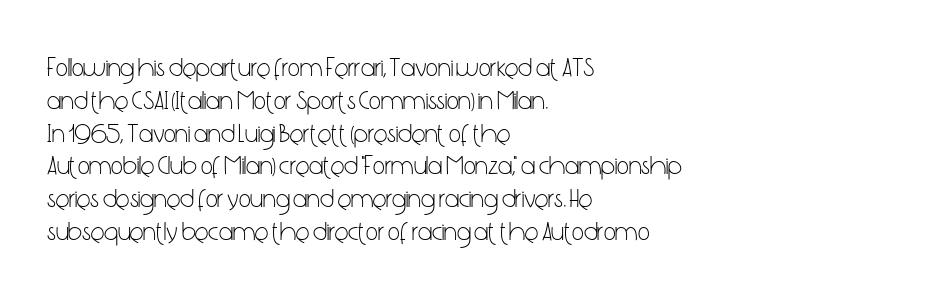
The image shows 26 px text type, upright; set left-aligned, normal line spacing (1.26x), normal letter spacing, not underlined.
